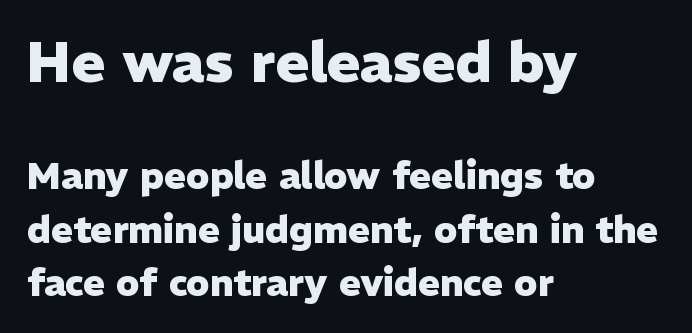
The image shows 56 px heavy sans-serif type, upright; set left-aligned, normal line spacing (1.44x), normal letter spacing, not underlined; the first (top) block is 1.51x larger; low stroke contrast and a medium x-height.
